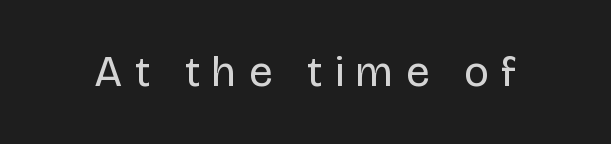
The image shows 43 px regular-weight sans-serif type, upright; set unusually wide letter spacing (+0.3 em), not underlined; low stroke contrast and a large x-height.
